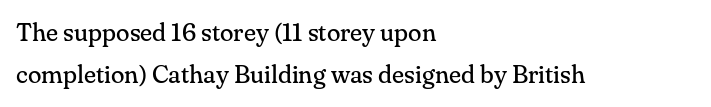
{"italic": "no", "bold": "no", "underline": "no", "align": "left", "line_spacing": "normal", "line_spacing_ratio": 1.69, "letter_spacing": "normal", "letter_spacing_em": 0.0, "glyph_px": 25}
